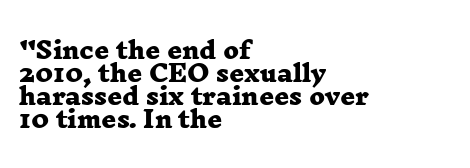
Q: Is the text bold? A: Yes.
Q: Is the text underlined? A: No.
Q: How is the paragraph aligned? A: Left-aligned.
Q: Is the spacing between letters normal or unusually wide? A: Normal.
Q: Is the spacing between lines tight, normal or loose? A: Tight.
